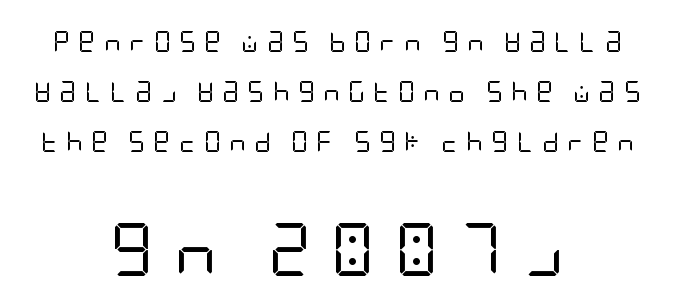
This sample is center-justified, so both line endings float freely. Character size in the trailing block exceeds that of the leading block. The passage shown stacks its lines with a broad gap. Beneath every word, the page is bare. Is there any slant? The stems are plumb.
